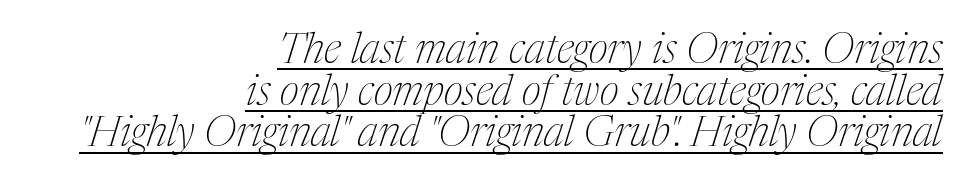
{"serif": "yes", "italic": "yes", "lean": "right", "slant_degrees": 17, "bold": "no", "weight": "thin", "width": "condensed", "stroke_contrast": "medium", "x_height": "medium", "monospaced": "no", "underline": "yes", "align": "right", "line_spacing": "tight", "line_spacing_ratio": 0.99, "letter_spacing": "normal", "letter_spacing_em": 0.0, "glyph_px": 42}
